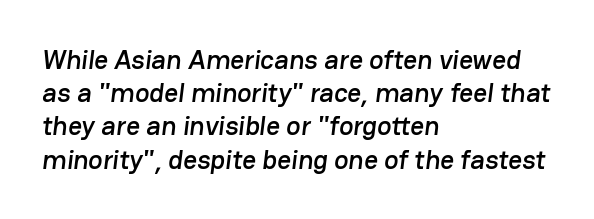
{"underline": "no", "align": "left", "line_spacing_ratio": 1.23, "letter_spacing": "normal", "letter_spacing_em": 0.0, "glyph_px": 27}
